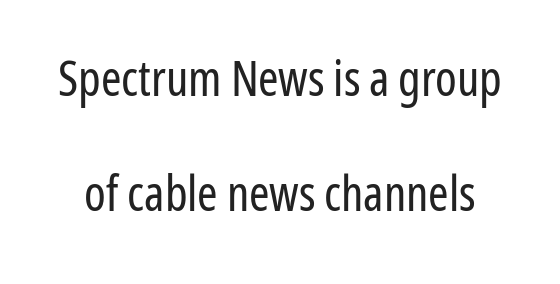
{"serif": "no", "italic": "no", "bold": "no", "weight": "regular", "width": "condensed", "stroke_contrast": "low", "x_height": "medium", "monospaced": "no", "underline": "no", "line_spacing": "loose", "line_spacing_ratio": 2.35, "letter_spacing": "normal", "letter_spacing_em": 0.0, "glyph_px": 49}
